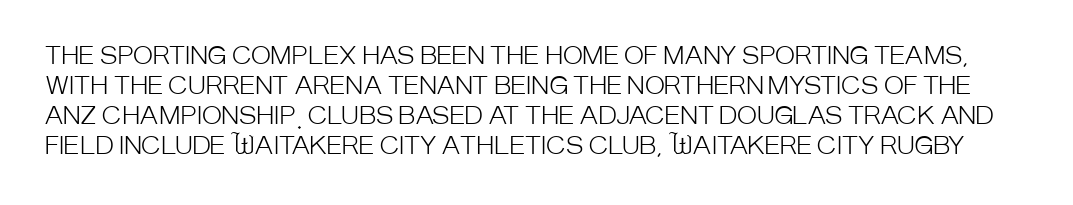
The image shows 24 px text type, upright; set normal line spacing (1.25x), normal letter spacing, not underlined.
